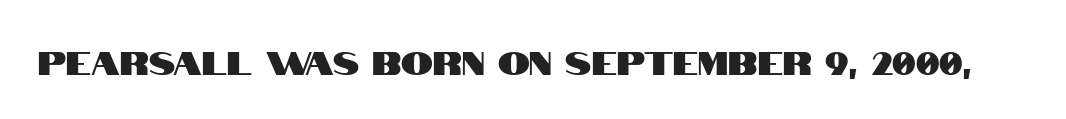
The typography opts for an upright posture over an oblique one. Nope, no serifs anywhere on these letters. The area under the type is left untouched. Each letter keeps its own natural width here, so spacing adapts to shape. Words appear dense and cohesive because spacing is normal.
